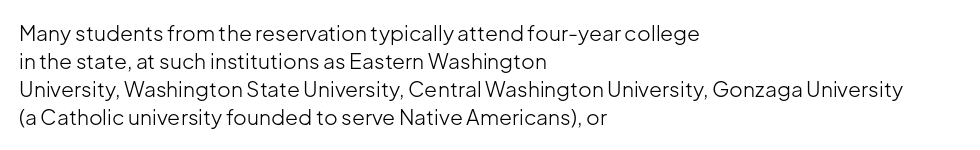
The image shows 21 px text type, upright; set left-aligned, normal line spacing (1.34x), normal letter spacing, not underlined.
